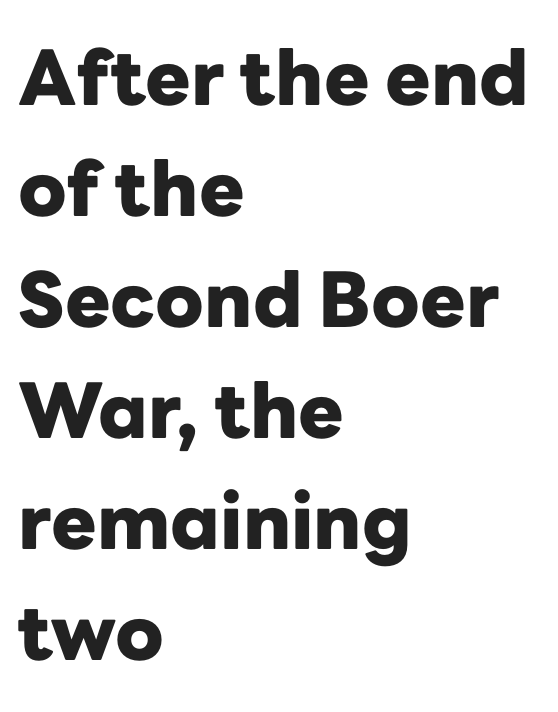
The image shows 76 px heavy sans-serif type, upright; set left-aligned, normal line spacing (1.46x), normal letter spacing, not underlined; low stroke contrast and a medium x-height.
